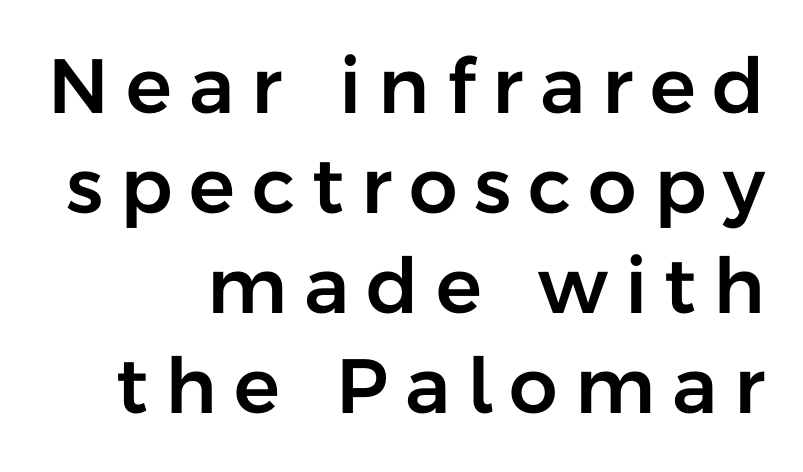
{"serif": "no", "italic": "no", "width": "normal", "stroke_contrast": "low", "x_height": "medium", "monospaced": "no", "underline": "no", "align": "right", "line_spacing": "normal", "line_spacing_ratio": 1.3, "letter_spacing": "wide", "letter_spacing_em": 0.22, "glyph_px": 77}
